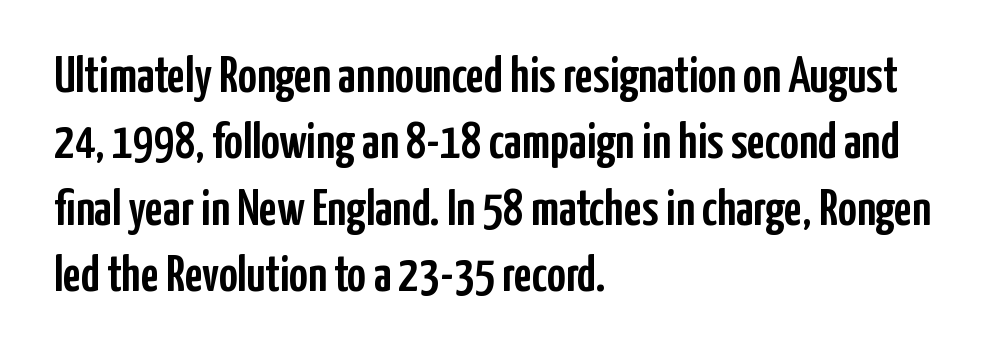
Rule under the text: the space is simply empty. Proportional: the letters do not fall into vertical columns. You could call the tracking neutral — neither tight nor loose. Every row of glyphs begins at an identical x-position on the left.
